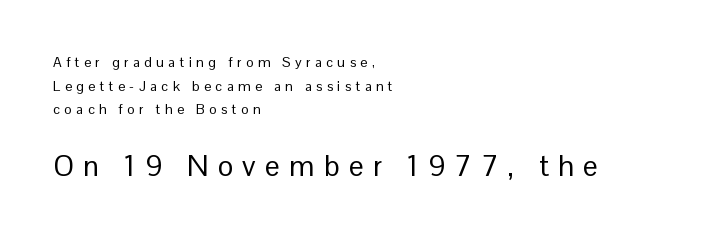
The image shows 29 px regular-weight sans-serif type, upright; set left-aligned, normal line spacing (1.68x), unusually wide letter spacing (+0.32 em), not underlined; the second (bottom) block is 2.07x larger; low stroke contrast and a medium x-height.
